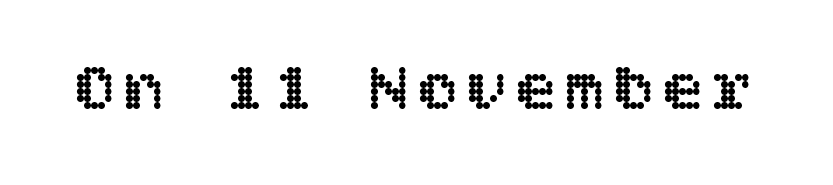
Q: Is the text italic (slanted)? A: No, it is upright.
Q: Is the text underlined? A: No.
Q: Width (condensed, normal, or wide)? A: Normal.
Q: x-height? A: Large.
